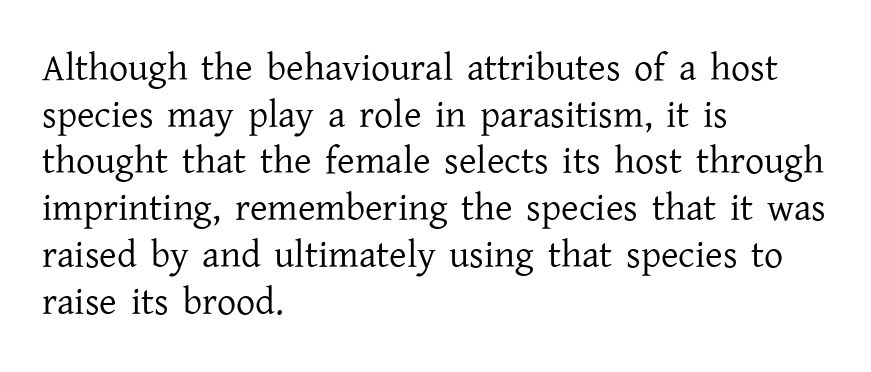
Q: Is the text bold? A: No.
Q: Is the text italic (slanted)? A: No, it is upright.
Q: Is the typeface a serif or a sans-serif typeface? A: Serif.
Q: Is the text underlined? A: No.
Q: How is the paragraph aligned? A: Left-aligned.
Q: Is the spacing between letters normal or unusually wide? A: Normal.
Q: Width (condensed, normal, or wide)? A: Normal.
Q: Stroke contrast? A: Low.
Q: x-height? A: Medium.
Q: Monospaced? A: No.
